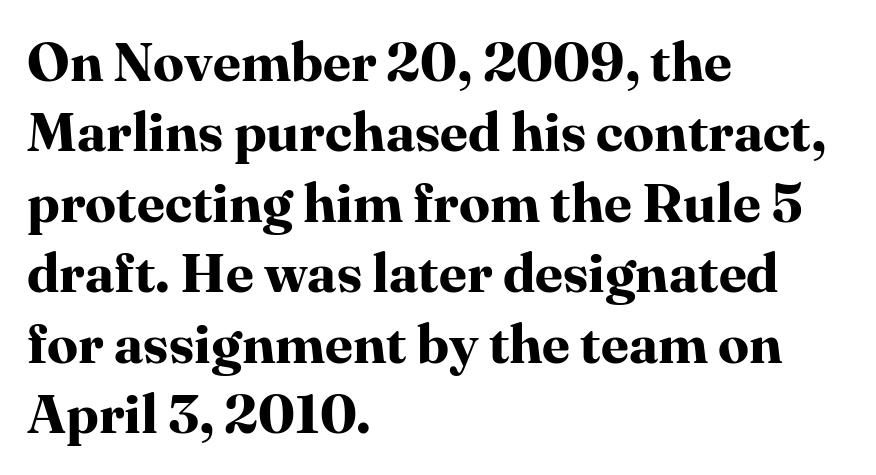
The image shows 55 px bold serif type, upright; set left-aligned, normal line spacing (1.28x), normal letter spacing, not underlined; high stroke contrast and a medium x-height.
